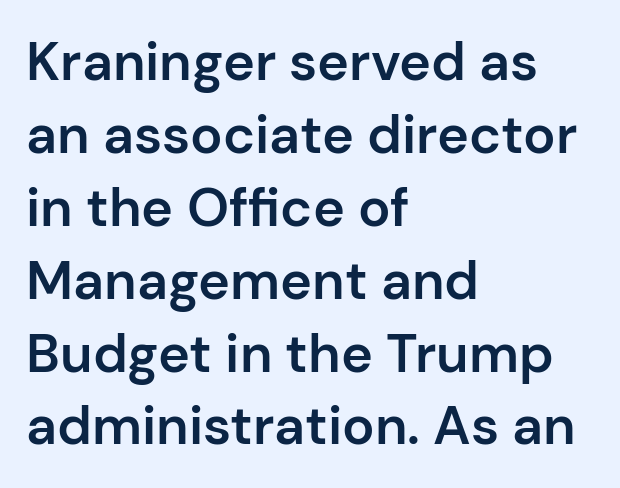
Q: Is the text bold? A: Semi-bold.
Q: Is the text italic (slanted)? A: No, it is upright.
Q: Is the typeface a serif or a sans-serif typeface? A: Sans-serif.
Q: Is the text underlined? A: No.
Q: How is the paragraph aligned? A: Left-aligned.
Q: Is the spacing between letters normal or unusually wide? A: Normal.
Q: Is the spacing between lines tight, normal or loose? A: Normal.
Q: Width (condensed, normal, or wide)? A: Normal.
Q: Stroke contrast? A: Low.
Q: x-height? A: Medium.
Q: Monospaced? A: No.
